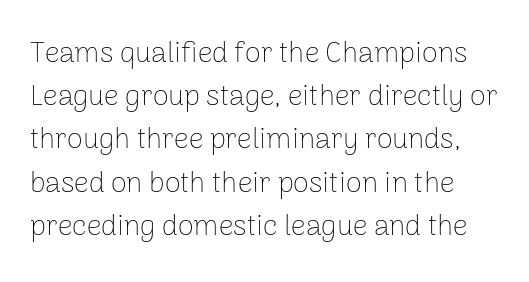
Q: Is the text bold? A: No.
Q: Is the text italic (slanted)? A: No, it is upright.
Q: Is the typeface a serif or a sans-serif typeface? A: Sans-serif.
Q: Is the text underlined? A: No.
Q: Is the spacing between letters normal or unusually wide? A: Normal.
Q: Is the spacing between lines tight, normal or loose? A: Normal.
Q: Width (condensed, normal, or wide)? A: Normal.
Q: Stroke contrast? A: Low.
Q: x-height? A: Medium.
Q: Monospaced? A: No.
